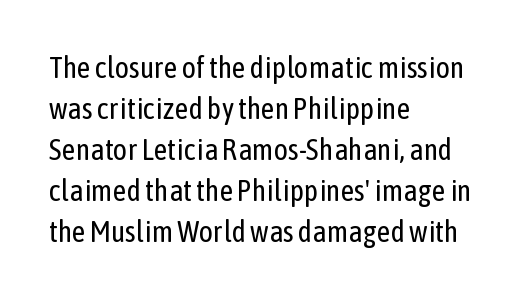
The specimen omits any rule beneath the text block's lines. The tracking reads as untouched default to a designer's eye. Character widths vary here, with narrow letters taking less room than wide ones. Which margin do the lines hug? The left one — the right edge is uneven. Summary of weight: not heavy and not bold. The letters stand upright; this is a roman face.
